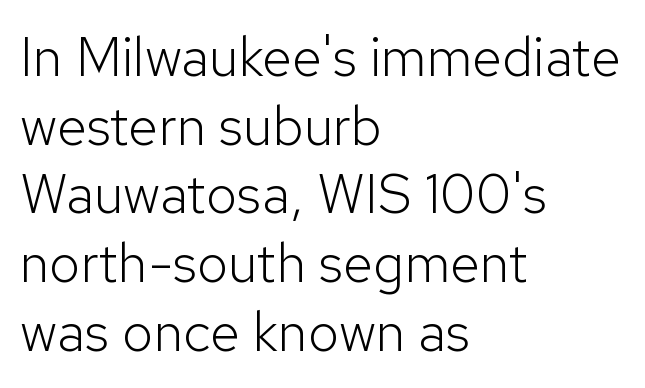
Q: Is the text bold? A: No.
Q: Is the text italic (slanted)? A: No, it is upright.
Q: Is the typeface a serif or a sans-serif typeface? A: Sans-serif.
Q: Is the text underlined? A: No.
Q: How is the paragraph aligned? A: Left-aligned.
Q: Is the spacing between letters normal or unusually wide? A: Normal.
Q: Is the spacing between lines tight, normal or loose? A: Normal.
Q: Width (condensed, normal, or wide)? A: Normal.
Q: Stroke contrast? A: Low.
Q: x-height? A: Medium.
Q: Monospaced? A: No.
